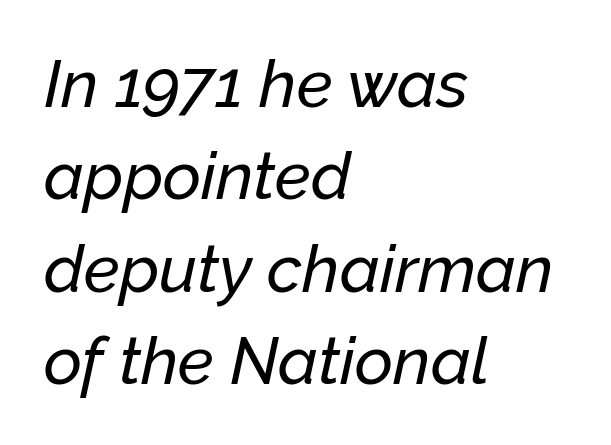
Q: Is the text italic (slanted)? A: Yes, it leans right by about 12 degrees.
Q: Is the text underlined? A: No.
Q: How is the paragraph aligned? A: Left-aligned.
Q: Is the spacing between letters normal or unusually wide? A: Normal.
Q: Is the spacing between lines tight, normal or loose? A: Normal.
Q: Width (condensed, normal, or wide)? A: Normal.
Q: Stroke contrast? A: Low.
Q: x-height? A: Medium.
Q: Monospaced? A: No.
